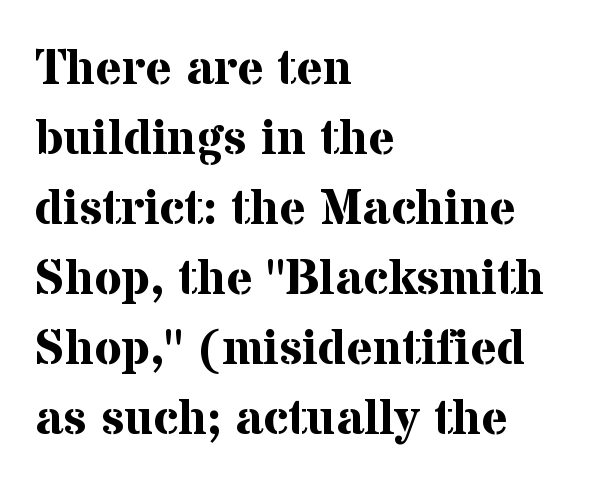
Q: Is the text bold? A: Yes.
Q: Is the text italic (slanted)? A: No, it is upright.
Q: Is the typeface a serif or a sans-serif typeface? A: Serif.
Q: Is the text underlined? A: No.
Q: How is the paragraph aligned? A: Left-aligned.
Q: Is the spacing between letters normal or unusually wide? A: Normal.
Q: Is the spacing between lines tight, normal or loose? A: Normal.
Q: Width (condensed, normal, or wide)? A: Normal.
Q: Stroke contrast? A: Medium.
Q: x-height? A: Medium.
Q: Monospaced? A: No.
